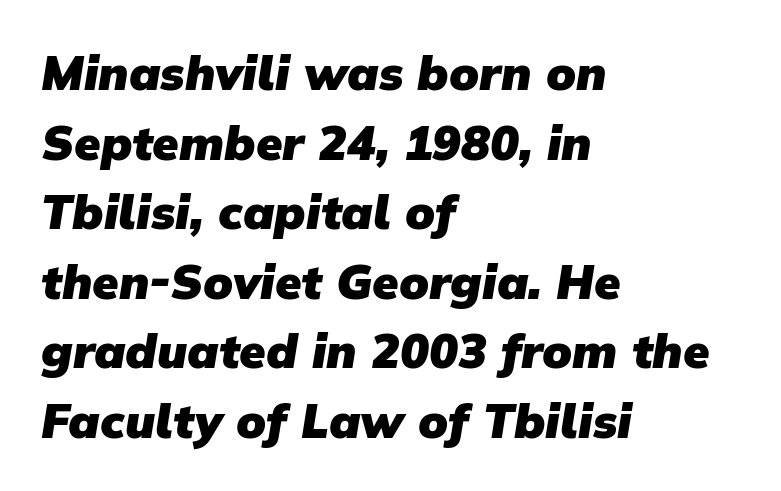
The image shows 48 px heavy sans-serif type; set left-aligned, normal line spacing (1.45x), normal letter spacing, not underlined; low stroke contrast and a medium x-height.
